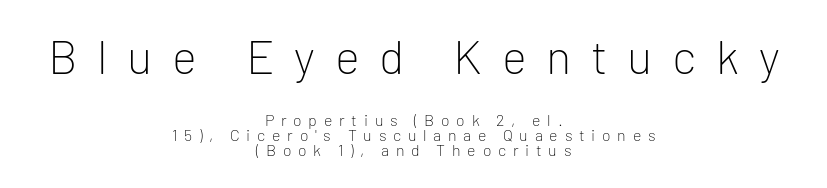
The image shows 47 px light sans-serif type, upright; set centered, tight line spacing (0.96x), unusually wide letter spacing (+0.42 em), not underlined; the first (top) block is 2.94x larger; low stroke contrast and a medium x-height.
